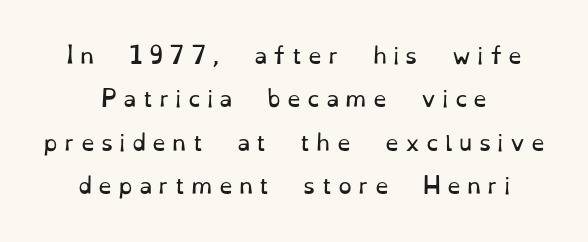
{"italic": "no", "bold": "no", "underline": "no", "align": "center", "line_spacing": "loose", "line_spacing_ratio": 1.97, "letter_spacing": "wide", "letter_spacing_em": 0.28, "glyph_px": 22}
